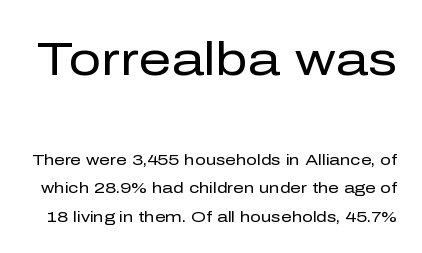
The image shows 46 px regular-weight sans-serif type, upright; set line spacing 1.88x, normal letter spacing, not underlined; the first (top) block is 3.07x larger; low stroke contrast and a medium x-height.
